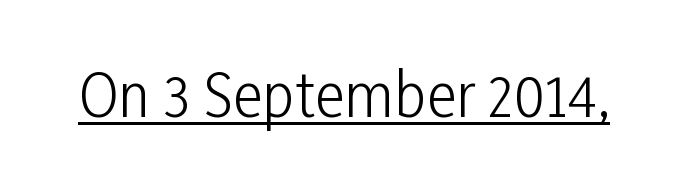
{"serif": "no", "italic": "no", "bold": "no", "weight": "light", "width": "condensed", "stroke_contrast": "low", "x_height": "medium", "monospaced": "no", "underline": "yes", "letter_spacing": "normal", "letter_spacing_em": 0.0, "glyph_px": 58}
